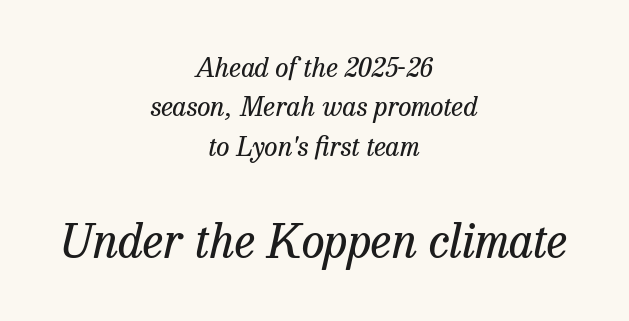
{"serif": "yes", "italic": "yes", "lean": "right", "slant_degrees": 13, "bold": "no", "weight": "regular", "width": "normal", "stroke_contrast": "low", "x_height": "medium", "monospaced": "no", "underline": "no", "align": "center", "line_spacing": "normal", "line_spacing_ratio": 1.46, "letter_spacing": "normal", "letter_spacing_em": 0.0, "larger_block": "second", "size_ratio": 1.74, "glyph_px": 47}
